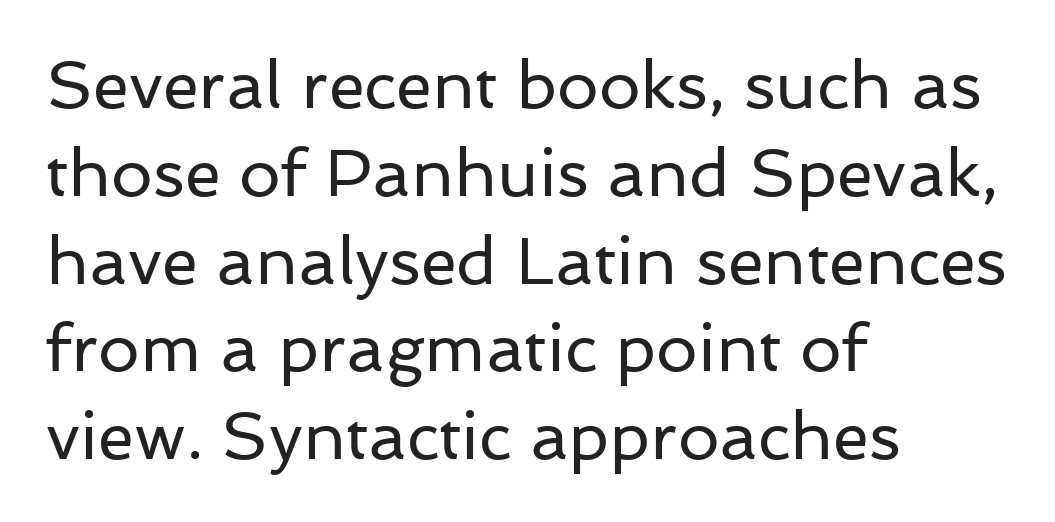
You could not count columns in this text — the font is proportionally spaced. Words appear dense and cohesive because spacing is normal. This sample uses an upright cut, with every glyph sitting square on the baseline. Notice how descenders clear the ascenders below comfortably — that's standard leading. No heavy texture on the line: the type isn't bold.
